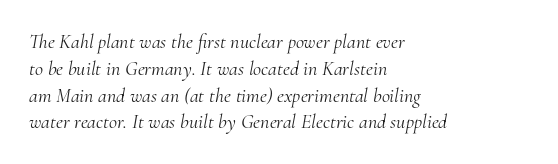
Weight: in the light-to-regular range. Lines of text with bare space underneath. What stands out about the letter spacing? Nothing — it is the standard amount. Does the lettering tilt? It does — this is italic. Regular leading. Teacher's note: observe the even left margin — that is flush-left alignment.
